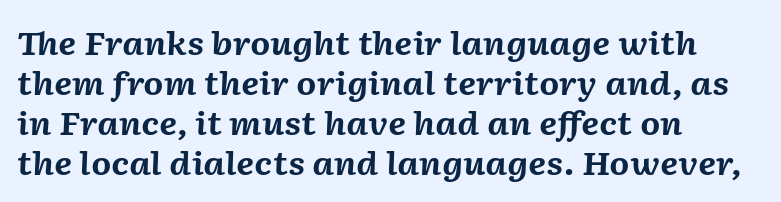
The image shows 32 px bold type, italic (leaning right); set left-aligned, normal line spacing (1.25x), normal letter spacing, not underlined; medium stroke contrast and a medium x-height.
